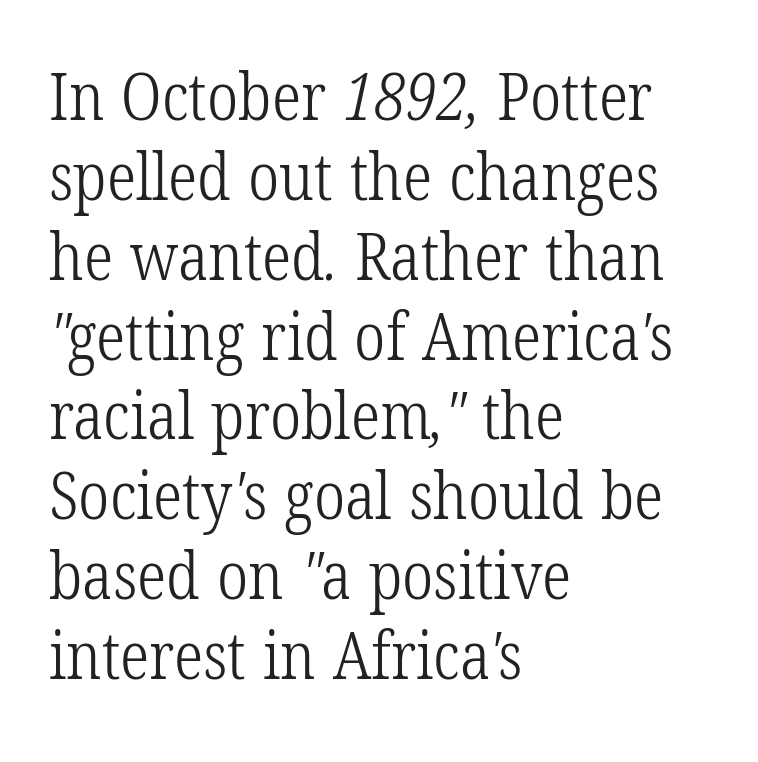
Q: Is the text bold? A: No.
Q: Is the typeface a serif or a sans-serif typeface? A: Serif.
Q: Is the text underlined? A: No.
Q: How is the paragraph aligned? A: Left-aligned.
Q: Is the spacing between letters normal or unusually wide? A: Normal.
Q: Width (condensed, normal, or wide)? A: Condensed.
Q: Stroke contrast? A: Low.
Q: x-height? A: Medium.
Q: Monospaced? A: No.
